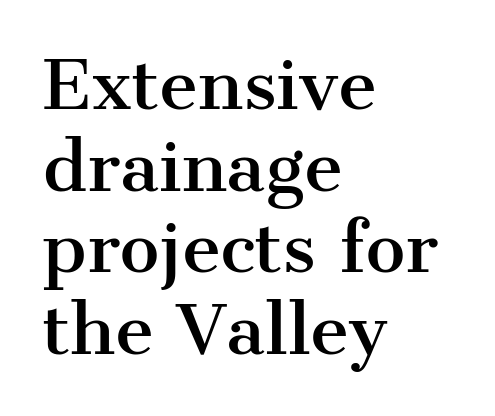
Q: Is the text italic (slanted)? A: No, it is upright.
Q: Is the typeface a serif or a sans-serif typeface? A: Serif.
Q: Is the text underlined? A: No.
Q: How is the paragraph aligned? A: Left-aligned.
Q: Is the spacing between letters normal or unusually wide? A: Normal.
Q: Width (condensed, normal, or wide)? A: Normal.
Q: Stroke contrast? A: Medium.
Q: x-height? A: Medium.
Q: Monospaced? A: No.
